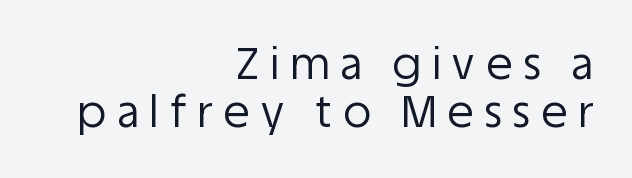
The image shows 43 px regular-weight sans-serif type, upright; set right-aligned, tight line spacing (1.12x), unusually wide letter spacing (+0.25 em), not underlined; low stroke contrast and a large x-height.
